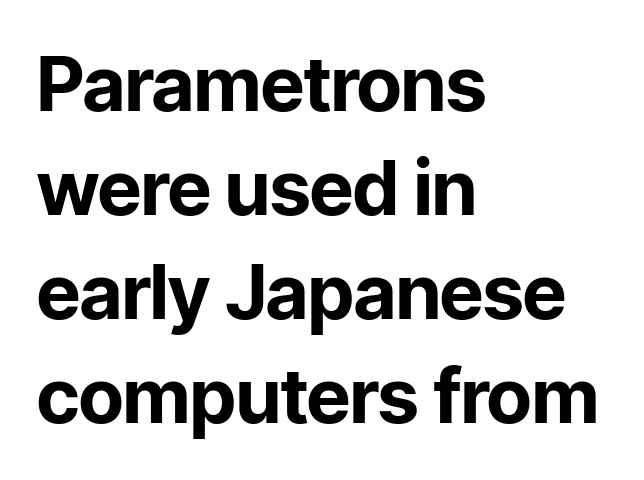
{"serif": "no", "italic": "no", "bold": "yes", "weight": "bold", "width": "normal", "stroke_contrast": "low", "x_height": "medium", "monospaced": "no", "underline": "no", "align": "left", "line_spacing": "normal", "line_spacing_ratio": 1.37, "letter_spacing": "normal", "letter_spacing_em": 0.0, "glyph_px": 76}
